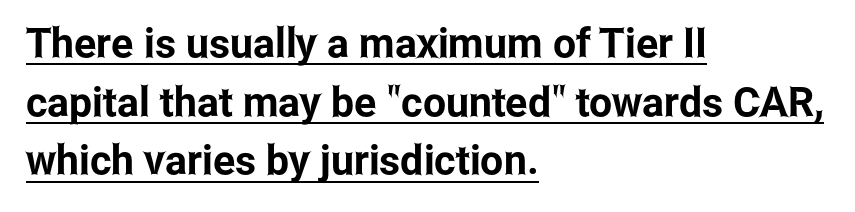
{"serif": "no", "italic": "no", "width": "condensed", "stroke_contrast": "low", "x_height": "medium", "monospaced": "no", "underline": "yes", "align": "left", "line_spacing": "normal", "line_spacing_ratio": 1.43, "letter_spacing": "normal", "letter_spacing_em": 0.0, "glyph_px": 41}
